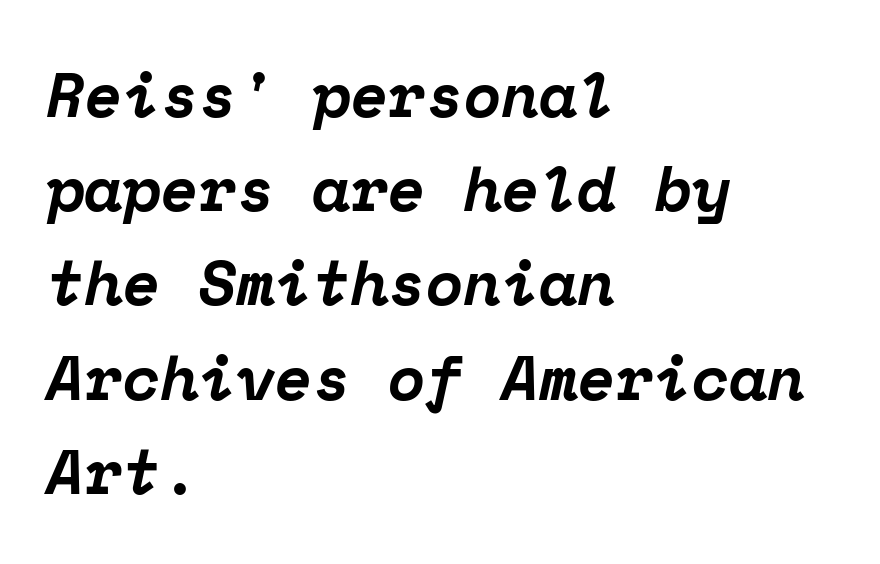
{"serif": "yes", "italic": "yes", "lean": "right", "slant_degrees": 12, "bold": "yes", "weight": "bold", "width": "normal", "stroke_contrast": "low", "x_height": "medium", "monospaced": "yes", "underline": "no", "align": "left", "line_spacing": "normal", "line_spacing_ratio": 1.52, "letter_spacing": "normal", "letter_spacing_em": 0.0, "glyph_px": 62}
